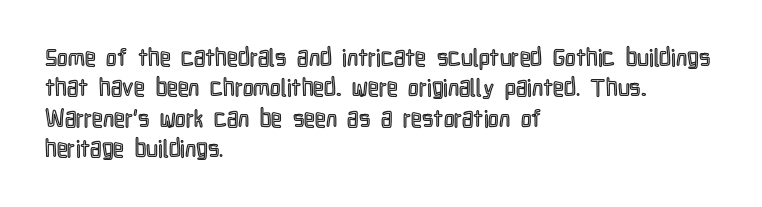
Q: Is the text italic (slanted)? A: No, it is upright.
Q: Is the text underlined? A: No.
Q: How is the paragraph aligned? A: Left-aligned.
Q: Is the spacing between letters normal or unusually wide? A: Normal.
Q: Is the spacing between lines tight, normal or loose? A: Normal.
